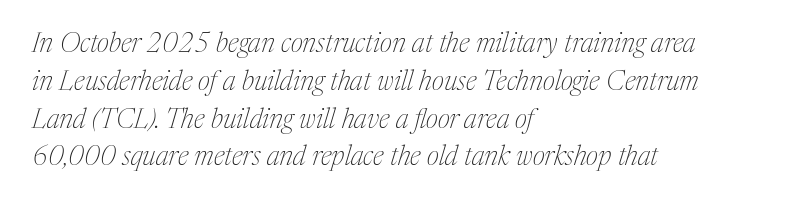
The rendering keeps characters at their native spacing. The leading is moderate, giving the passage an even texture. The setting favours the left margin, as ordinary paragraphs usually do. The whole block is typeset with a tilt. Heft: none added — not bold.
